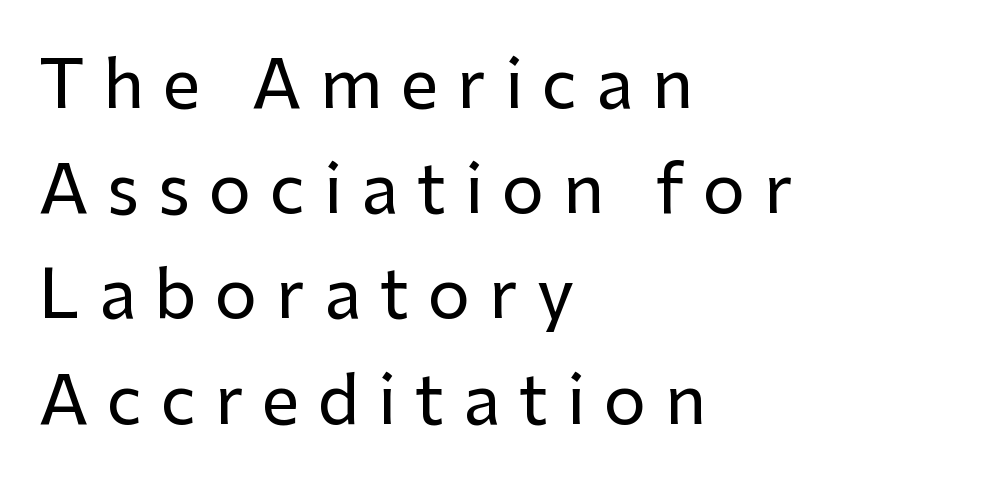
Q: Is the text italic (slanted)? A: No, it is upright.
Q: Is the typeface a serif or a sans-serif typeface? A: Sans-serif.
Q: Is the text underlined? A: No.
Q: How is the paragraph aligned? A: Left-aligned.
Q: Is the spacing between letters normal or unusually wide? A: Unusually wide.
Q: Is the spacing between lines tight, normal or loose? A: Normal.
Q: Width (condensed, normal, or wide)? A: Normal.
Q: Stroke contrast? A: Low.
Q: x-height? A: Medium.
Q: Monospaced? A: No.
